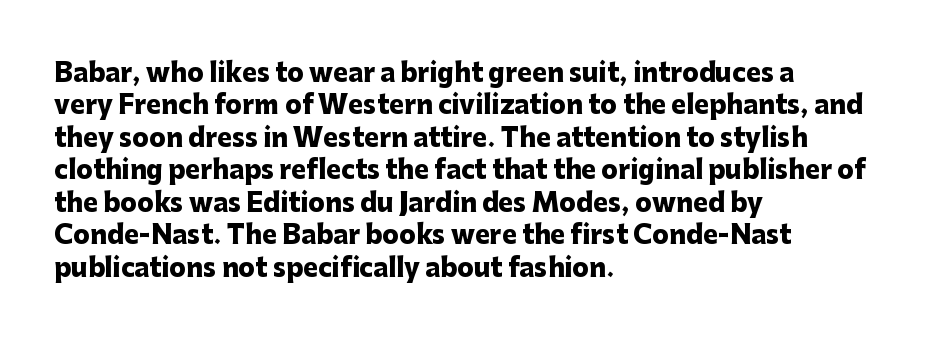
A typesetter would mark this as roman, not italic. The strokes are fattened all the way to bold. Beneath every word, the page is bare. The letters sit at their default tracking, neither squeezed nor spread. Notice how the passage keeps a crisp vertical edge on the left only. The lines sit at an ordinary, default distance from one another.
